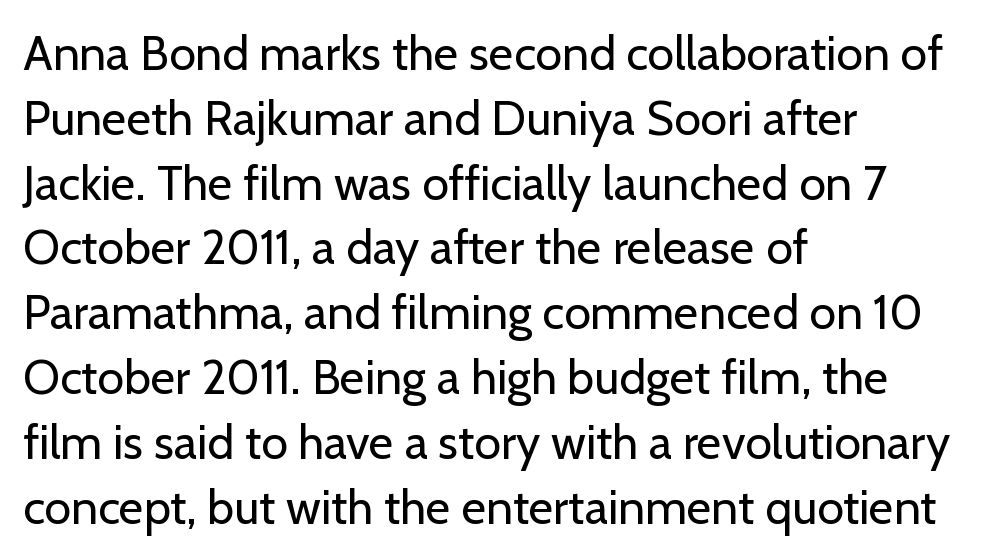
{"serif": "no", "italic": "no", "bold": "no", "weight": "regular", "width": "normal", "stroke_contrast": "low", "x_height": "medium", "monospaced": "no", "underline": "no", "align": "left", "line_spacing": "normal", "line_spacing_ratio": 1.35, "letter_spacing": "normal", "letter_spacing_em": 0.0, "glyph_px": 48}
